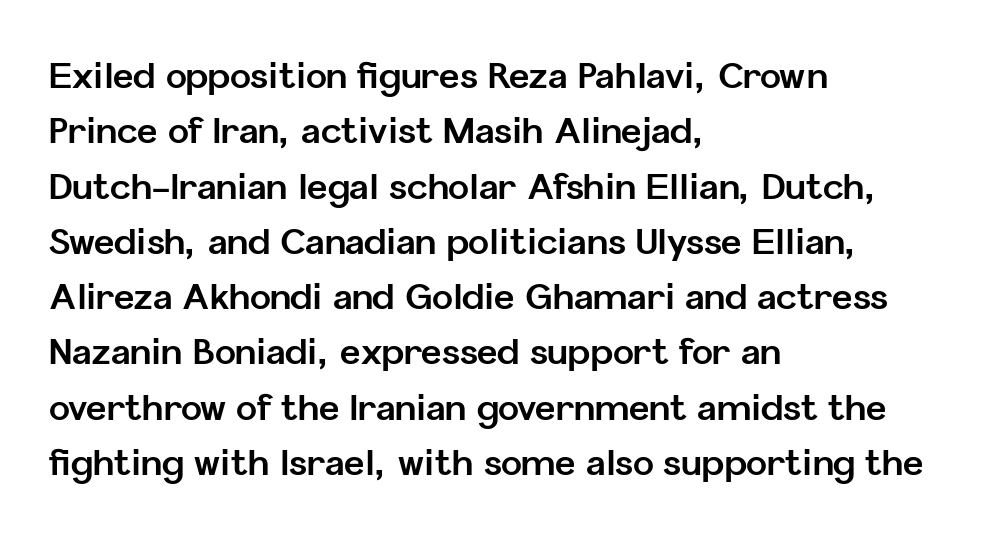
Do the letters lean? They stand straight. Glyph-to-glyph distance matches everyday printed text. Regarding serifs, this sample does without them. Strokes here are thick enough to call this a true bold.
